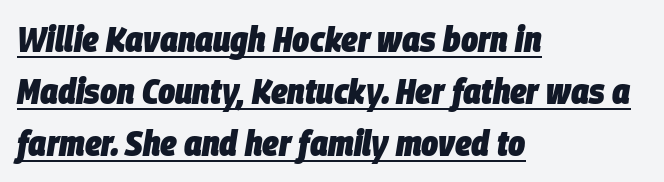
The rendering applies a slant to the glyphs. Each new line begins a customary step beneath the previous one. These lines keep a tight, regular rhythm from letter to letter. On the weight axis this lands at bold, roughly 700. Do the characters align in a grid? No, the font is proportional.
